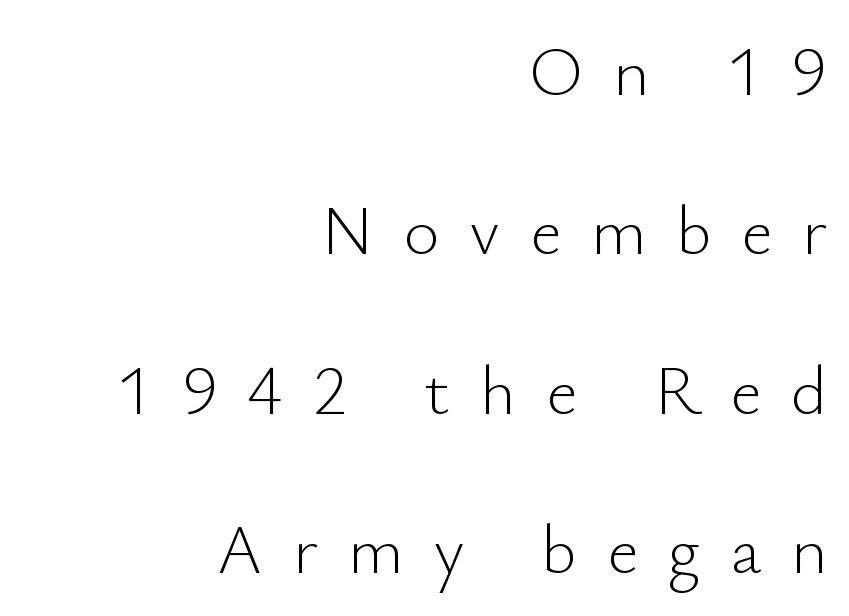
The leading is generous, giving the passage an open texture. The type sits square on the baseline with zero lean. No chunkiness to these letters — they're not bold. Each line ends at the same right margin while the left side varies. These lines are composed in type without serifs. The strip under each line holds only bare page.
